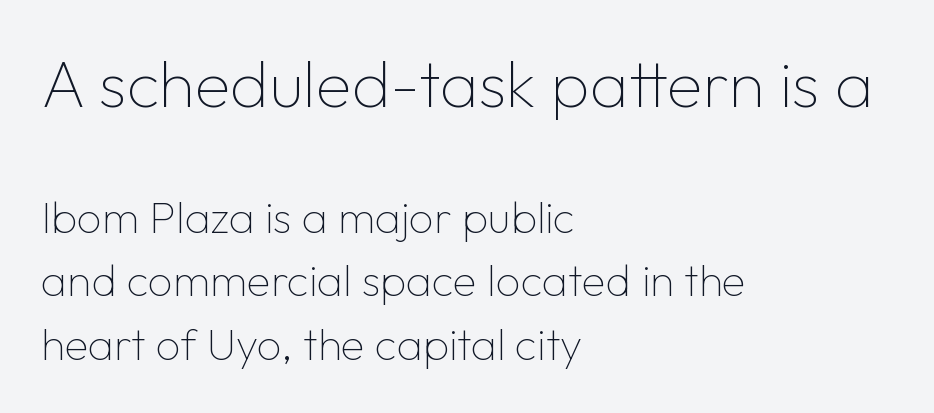
Q: Is the text bold? A: No.
Q: Is the text italic (slanted)? A: No, it is upright.
Q: Is the typeface a serif or a sans-serif typeface? A: Sans-serif.
Q: Is the text underlined? A: No.
Q: How is the paragraph aligned? A: Left-aligned.
Q: Is the spacing between letters normal or unusually wide? A: Normal.
Q: Is the spacing between lines tight, normal or loose? A: Normal.
Q: Which block of text is set in a larger size, the first (top) or the second (bottom)? A: The first (top) one.
Q: Width (condensed, normal, or wide)? A: Normal.
Q: Stroke contrast? A: Low.
Q: x-height? A: Medium.
Q: Monospaced? A: No.
